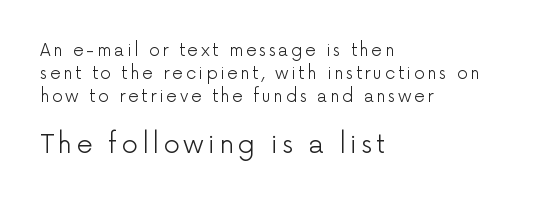
Q: Is the text bold? A: No.
Q: Is the text italic (slanted)? A: No, it is upright.
Q: Is the text underlined? A: No.
Q: How is the paragraph aligned? A: Left-aligned.
Q: Is the spacing between lines tight, normal or loose? A: Normal.
Q: Which block of text is set in a larger size, the first (top) or the second (bottom)? A: The second (bottom) one.
